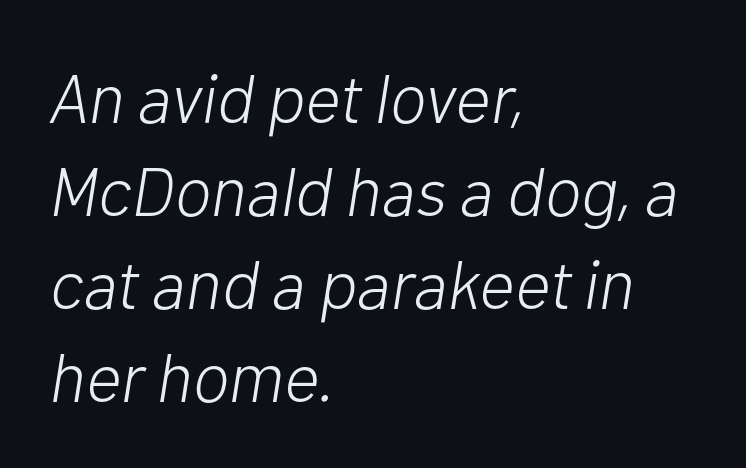
The image shows 69 px light type, italic (leaning right); set left-aligned, normal line spacing (1.35x), normal letter spacing, not underlined; low stroke contrast and a medium x-height.
